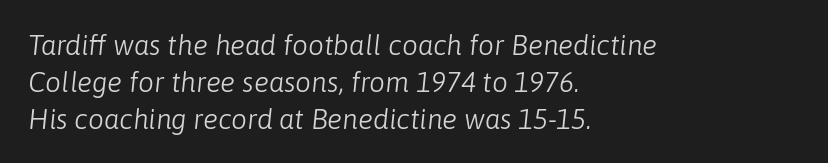
Clear beneath every line of the passage. Spacing verdict: proportional, widths tailored to each character. The weight tops out at a normal text grade. The passage shown leans; its letterforms are oblique. Reading down the block, your eye returns to a fixed left position each line. Is the letter spacing exaggerated? No — it looks like the ordinary default.
